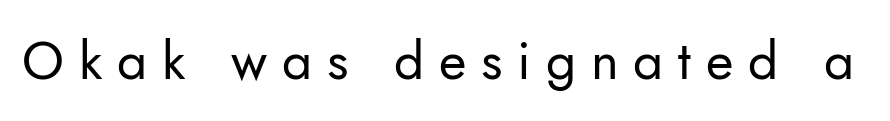
{"serif": "no", "italic": "no", "bold": "no", "weight": "regular", "width": "normal", "stroke_contrast": "low", "x_height": "small", "monospaced": "no", "underline": "no", "letter_spacing": "wide", "letter_spacing_em": 0.28, "glyph_px": 53}
